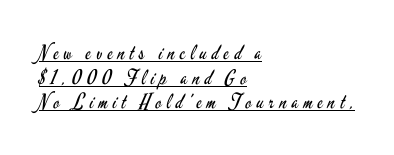
{"bold": "no", "underline": "yes", "align": "left", "line_spacing_ratio": 1.23, "letter_spacing": "wide", "letter_spacing_em": 0.26, "glyph_px": 20}
